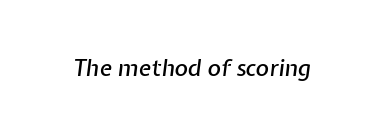
{"italic": "yes", "lean": "right", "slant_degrees": 7, "underline": "no", "letter_spacing": "normal", "letter_spacing_em": 0.0, "glyph_px": 23}
